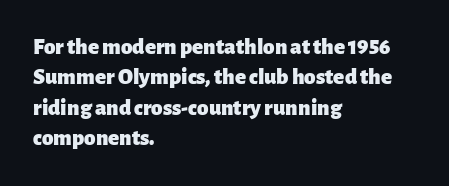
Q: Is the text bold? A: Yes.
Q: Is the text italic (slanted)? A: No, it is upright.
Q: Is the text underlined? A: No.
Q: How is the paragraph aligned? A: Left-aligned.
Q: Is the spacing between letters normal or unusually wide? A: Normal.
Q: Is the spacing between lines tight, normal or loose? A: Normal.
